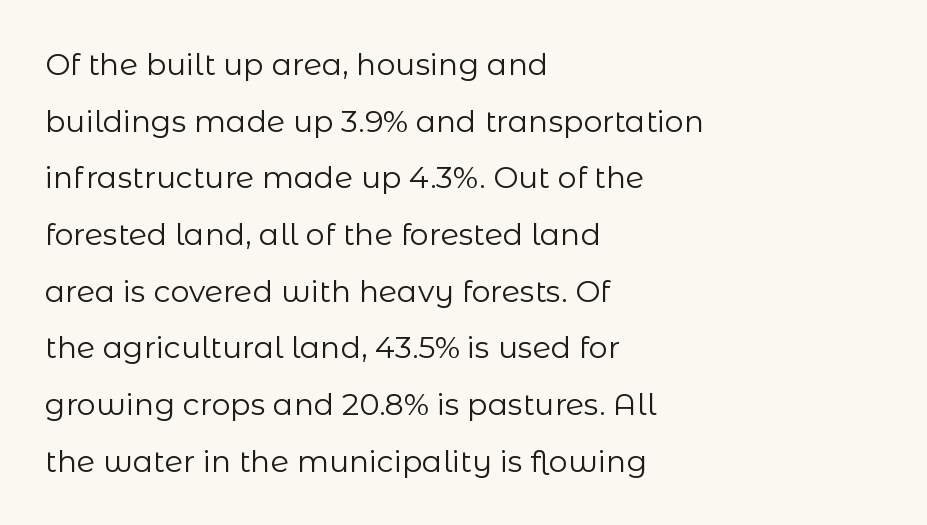
{"serif": "no", "italic": "no", "bold": "no", "weight": "regular", "width": "normal", "stroke_contrast": "low", "x_height": "medium", "monospaced": "no", "underline": "no", "align": "left", "line_spacing_ratio": 1.89, "letter_spacing": "normal", "letter_spacing_em": 0.0, "glyph_px": 30}
